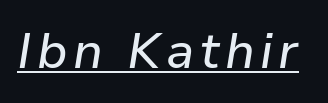
The image shows 50 px text type, italic (leaning right); set underlined; low stroke contrast and a medium x-height.
